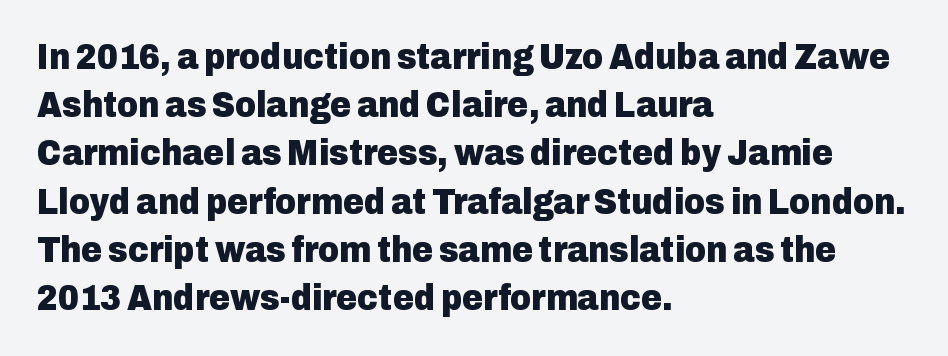
These lines are rendered in a variable-pitch font. The line-height multiplier appears to be the usual default. Does the lettering tilt? It doesn't — this is upright. Here the glyphs are tracked normally, forming tight word shapes. Type without underlining.
